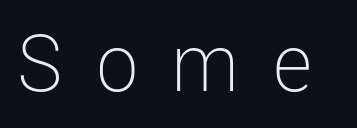
{"serif": "no", "italic": "no", "bold": "no", "weight": "light", "width": "condensed", "stroke_contrast": "low", "x_height": "medium", "monospaced": "no", "underline": "no", "letter_spacing": "wide", "letter_spacing_em": 0.42, "glyph_px": 79}
